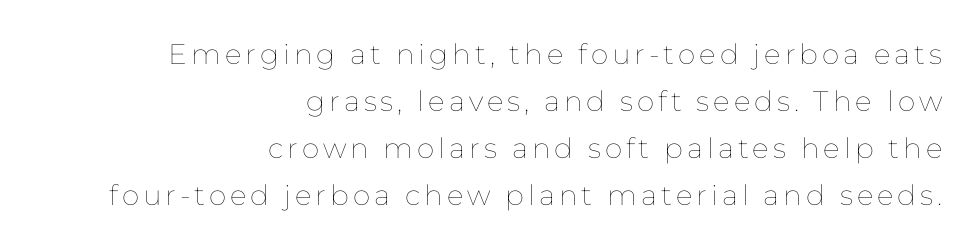
Q: Is the text bold? A: No.
Q: Is the text italic (slanted)? A: No, it is upright.
Q: Is the text underlined? A: No.
Q: How is the paragraph aligned? A: Right-aligned.
Q: Is the spacing between lines tight, normal or loose? A: Normal.
Q: Width (condensed, normal, or wide)? A: Normal.
Q: Stroke contrast? A: Low.
Q: x-height? A: Medium.
Q: Monospaced? A: No.
